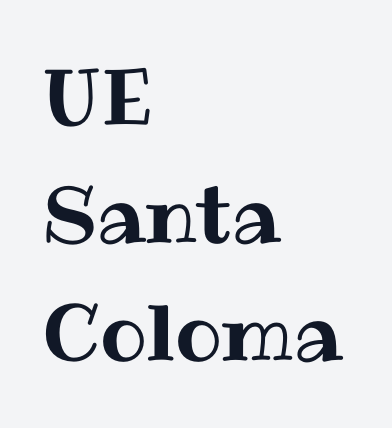
{"italic": "no", "width": "normal", "stroke_contrast": "medium", "x_height": "medium", "monospaced": "no", "underline": "no", "align": "left", "line_spacing": "normal", "line_spacing_ratio": 1.51, "letter_spacing": "normal", "letter_spacing_em": 0.0, "glyph_px": 78}
